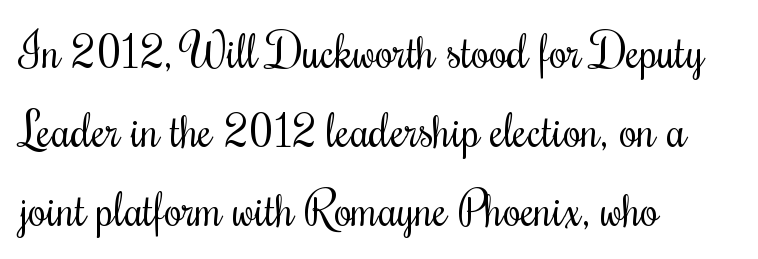
Q: Is the text bold? A: No.
Q: Is the text italic (slanted)? A: Yes.
Q: Is the typeface a serif or a sans-serif typeface? A: Serif.
Q: Is the text underlined? A: No.
Q: How is the paragraph aligned? A: Left-aligned.
Q: Is the spacing between letters normal or unusually wide? A: Normal.
Q: Width (condensed, normal, or wide)? A: Condensed.
Q: Stroke contrast? A: Medium.
Q: x-height? A: Small.
Q: Monospaced? A: No.
